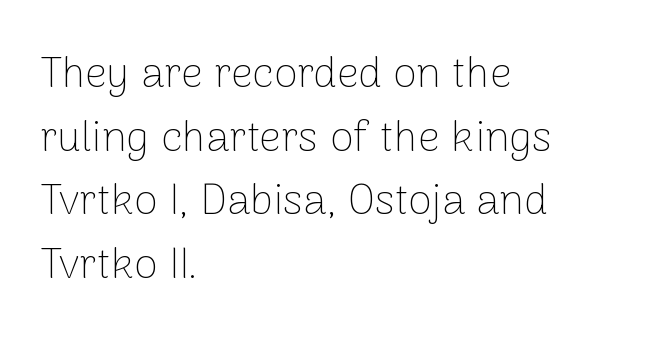
Q: Is the text bold? A: No.
Q: Is the text italic (slanted)? A: No, it is upright.
Q: Is the typeface a serif or a sans-serif typeface? A: Sans-serif.
Q: Is the text underlined? A: No.
Q: How is the paragraph aligned? A: Left-aligned.
Q: Is the spacing between letters normal or unusually wide? A: Normal.
Q: Is the spacing between lines tight, normal or loose? A: Normal.
Q: Width (condensed, normal, or wide)? A: Normal.
Q: Stroke contrast? A: Low.
Q: x-height? A: Medium.
Q: Monospaced? A: No.
